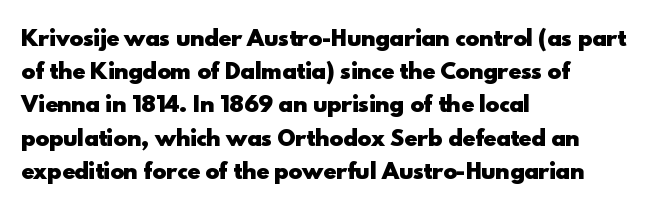
{"italic": "no", "bold": "yes", "underline": "no", "align": "left", "line_spacing": "normal", "line_spacing_ratio": 1.58, "letter_spacing": "normal", "letter_spacing_em": 0.0, "glyph_px": 21}
